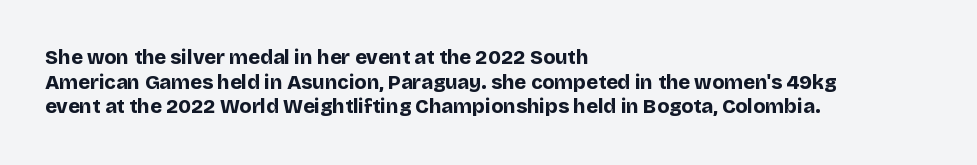
Q: Is the text bold? A: Yes.
Q: Is the text italic (slanted)? A: No, it is upright.
Q: Is the text underlined? A: No.
Q: How is the paragraph aligned? A: Left-aligned.
Q: Is the spacing between letters normal or unusually wide? A: Normal.
